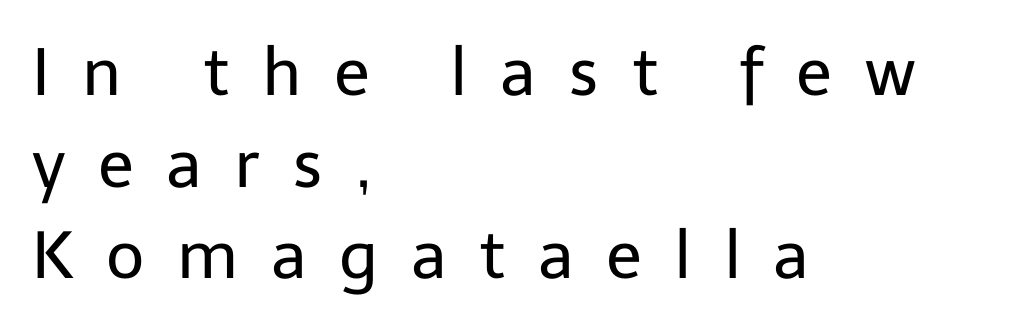
{"serif": "no", "italic": "no", "bold": "no", "weight": "regular", "width": "normal", "stroke_contrast": "low", "x_height": "medium", "monospaced": "no", "underline": "no", "align": "left", "line_spacing": "normal", "line_spacing_ratio": 1.39, "letter_spacing": "wide", "letter_spacing_em": 0.49, "glyph_px": 66}
